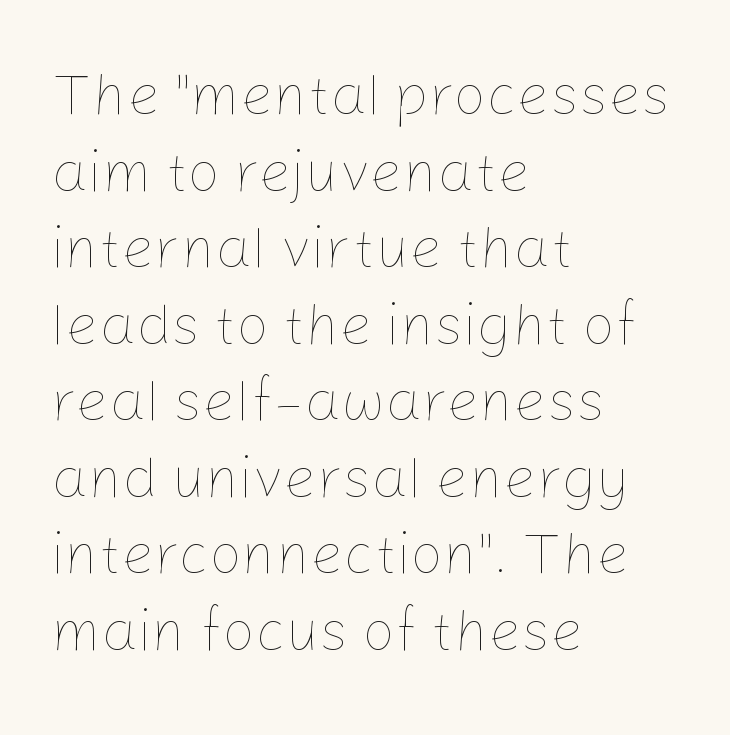
{"italic": "no", "bold": "no", "weight": "thin", "width": "normal", "stroke_contrast": "low", "x_height": "medium", "monospaced": "no", "underline": "no", "align": "left", "line_spacing": "normal", "line_spacing_ratio": 1.32, "letter_spacing": "normal", "letter_spacing_em": 0.0, "glyph_px": 58}
